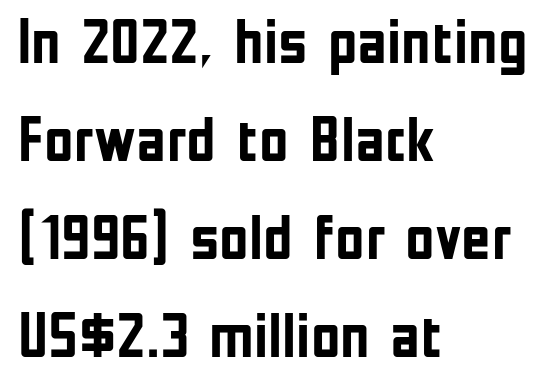
Q: Is the text bold? A: Yes.
Q: Is the text italic (slanted)? A: No, it is upright.
Q: Is the typeface a serif or a sans-serif typeface? A: Sans-serif.
Q: Is the text underlined? A: No.
Q: How is the paragraph aligned? A: Left-aligned.
Q: Is the spacing between letters normal or unusually wide? A: Normal.
Q: Is the spacing between lines tight, normal or loose? A: Normal.
Q: Width (condensed, normal, or wide)? A: Condensed.
Q: Stroke contrast? A: Low.
Q: x-height? A: Medium.
Q: Monospaced? A: No.
